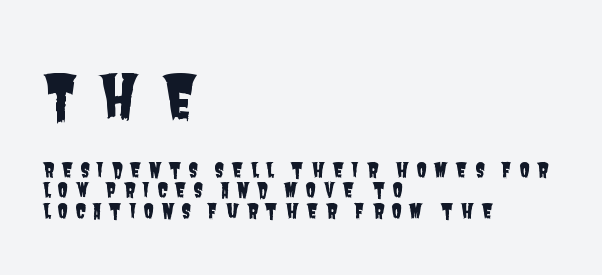
Display-style spreading of the glyphs; the letterfit is very open. Caption: upper text group enlarged, lower text group reduced. These lines are rendered in a variable-pitch font. Check under the words: just untouched page.
